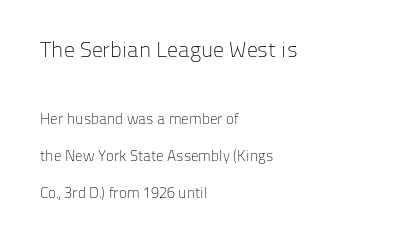
{"italic": "no", "bold": "no", "underline": "no", "align": "left", "line_spacing": "loose", "line_spacing_ratio": 2.47, "letter_spacing": "normal", "letter_spacing_em": 0.0, "larger_block": "first", "size_ratio": 1.47, "glyph_px": 22}
